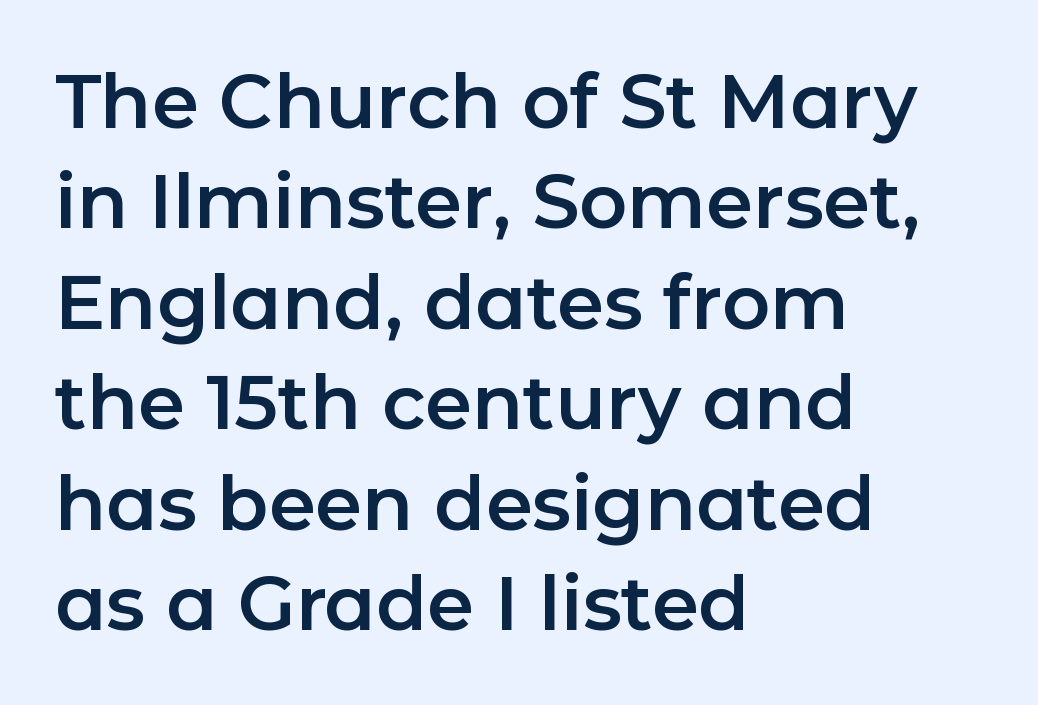
The image shows 75 px sans-serif type, upright; set left-aligned, normal line spacing (1.34x), normal letter spacing, not underlined; low stroke contrast and a medium x-height.
